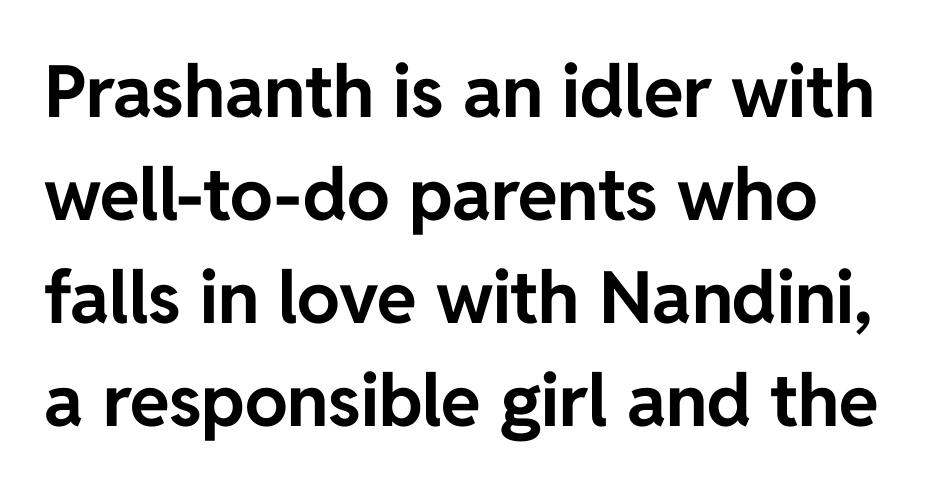
Q: Is the text bold? A: Yes.
Q: Is the text italic (slanted)? A: No, it is upright.
Q: Is the typeface a serif or a sans-serif typeface? A: Sans-serif.
Q: Is the text underlined? A: No.
Q: Is the spacing between letters normal or unusually wide? A: Normal.
Q: Is the spacing between lines tight, normal or loose? A: Normal.
Q: Width (condensed, normal, or wide)? A: Normal.
Q: Stroke contrast? A: Low.
Q: x-height? A: Medium.
Q: Monospaced? A: No.
